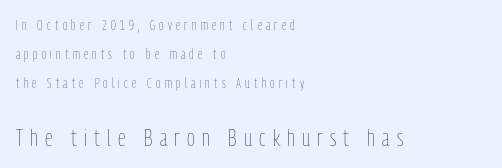
{"italic": "no", "bold": "no", "underline": "no", "align": "left", "line_spacing": "loose", "line_spacing_ratio": 2.06, "letter_spacing": "wide", "letter_spacing_em": 0.3, "larger_block": "second", "size_ratio": 1.71, "glyph_px": 24}
